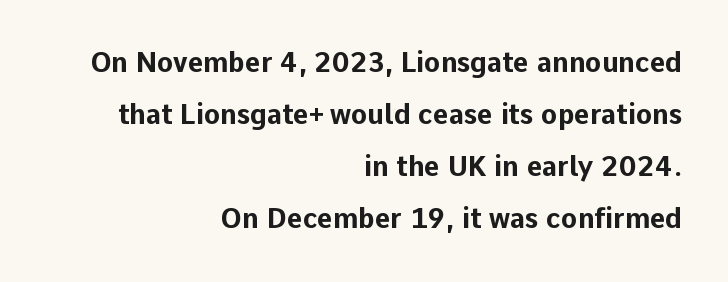
{"italic": "no", "bold": "yes", "underline": "no", "align": "right", "line_spacing": "loose", "line_spacing_ratio": 1.93, "letter_spacing": "normal", "letter_spacing_em": 0.0, "glyph_px": 27}
